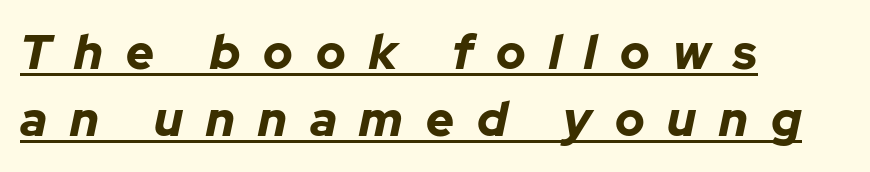
Q: Is the text bold? A: Yes.
Q: Is the text italic (slanted)? A: Yes, it leans right by about 12 degrees.
Q: Is the text underlined? A: Yes.
Q: How is the paragraph aligned? A: Left-aligned.
Q: Is the spacing between letters normal or unusually wide? A: Unusually wide.
Q: Is the spacing between lines tight, normal or loose? A: Normal.
Q: Width (condensed, normal, or wide)? A: Normal.
Q: Stroke contrast? A: Low.
Q: x-height? A: Medium.
Q: Monospaced? A: No.
